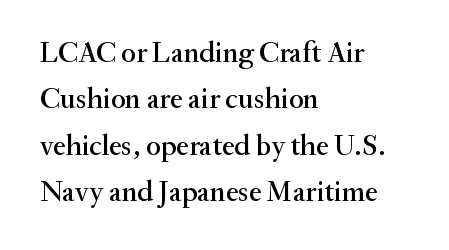
{"serif": "yes", "italic": "no", "width": "normal", "stroke_contrast": "medium", "x_height": "small", "monospaced": "no", "underline": "no", "align": "left", "line_spacing": "normal", "line_spacing_ratio": 1.6, "letter_spacing": "normal", "letter_spacing_em": 0.0, "glyph_px": 29}
